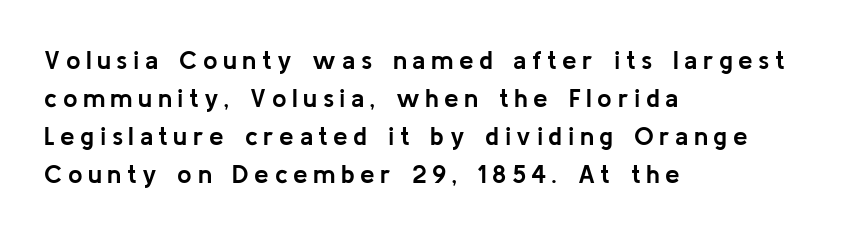
In CSS terms this would be text-align: left. The line texture is sparse and dotted thanks to wide tracking. The baseline area is clear. If you drew a line through each stem, it would be perfectly vertical. Every letter is thick-stroked: bold, no question. Compared with typical paragraphs, the rows here are spaced about the same.
